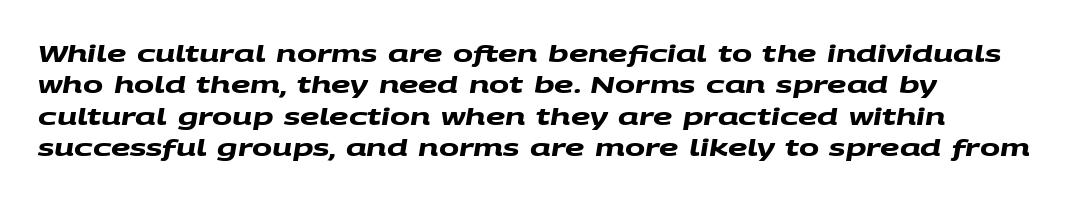
The image shows 24 px bold type; set left-aligned, normal line spacing (1.31x), normal letter spacing, not underlined.
